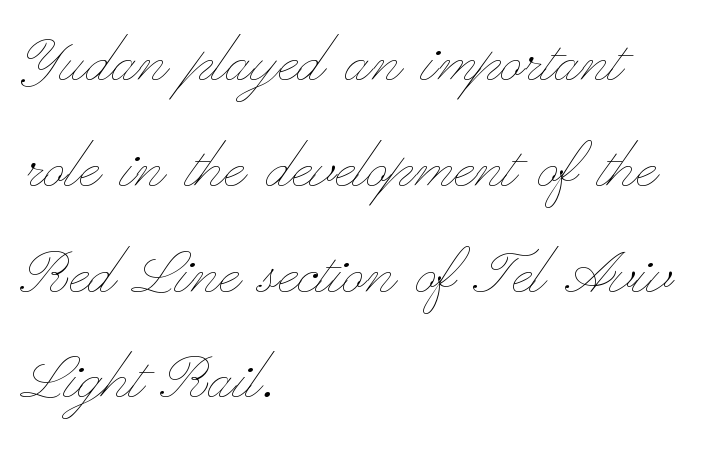
The image shows 74 px thin, wide type; set left-aligned, normal line spacing (1.43x), normal letter spacing, not underlined; low stroke contrast and a small x-height.
